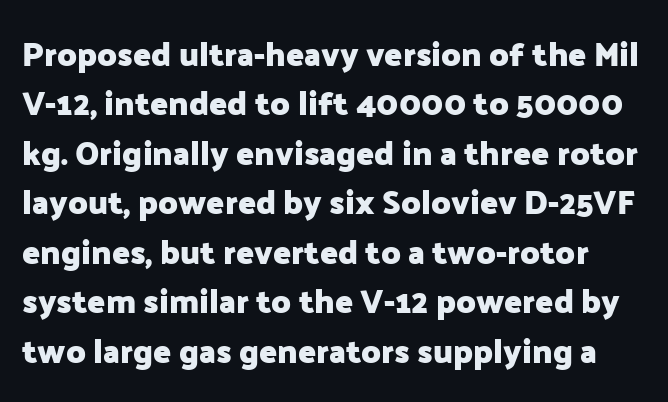
The image shows 33 px heavy sans-serif type, upright; set normal line spacing (1.5x), normal letter spacing, not underlined; low stroke contrast and a medium x-height.
